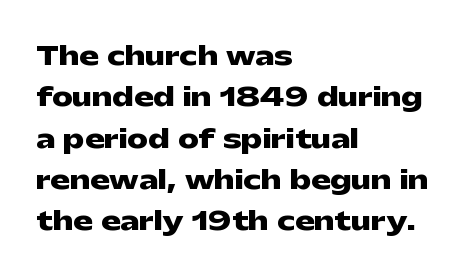
{"italic": "no", "bold": "yes", "underline": "no", "align": "left", "line_spacing": "normal", "line_spacing_ratio": 1.59, "letter_spacing": "normal", "letter_spacing_em": 0.0, "glyph_px": 26}
